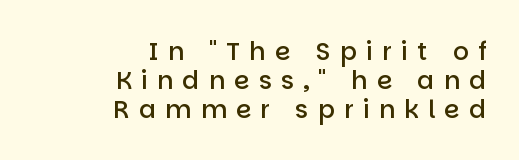
Q: Is the text bold? A: Semi-bold.
Q: Is the text italic (slanted)? A: No, it is upright.
Q: Is the text underlined? A: No.
Q: How is the paragraph aligned? A: Right-aligned.
Q: Is the spacing between letters normal or unusually wide? A: Unusually wide.
